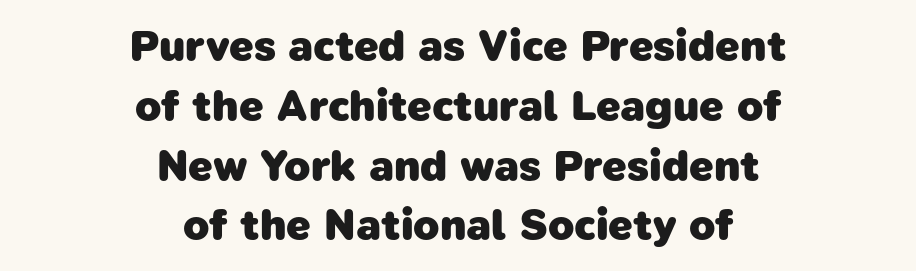
The image shows 43 px heavy sans-serif type; set centered, normal line spacing (1.39x), normal letter spacing, not underlined; low stroke contrast and a medium x-height.
